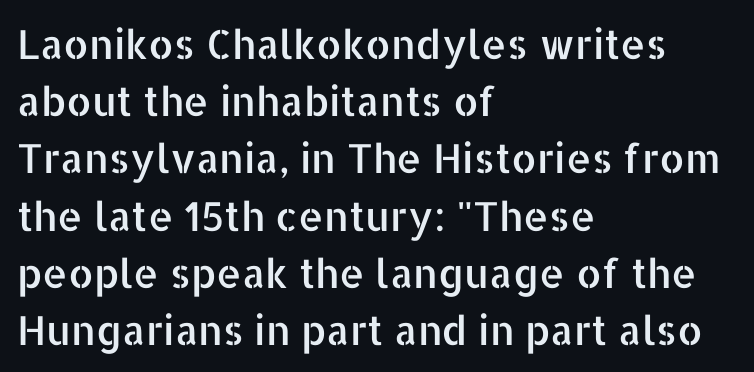
Q: Is the text italic (slanted)? A: No, it is upright.
Q: Is the typeface a serif or a sans-serif typeface? A: Sans-serif.
Q: Is the text underlined? A: No.
Q: How is the paragraph aligned? A: Left-aligned.
Q: Is the spacing between letters normal or unusually wide? A: Normal.
Q: Is the spacing between lines tight, normal or loose? A: Normal.
Q: Width (condensed, normal, or wide)? A: Normal.
Q: Stroke contrast? A: Low.
Q: x-height? A: Medium.
Q: Monospaced? A: No.
